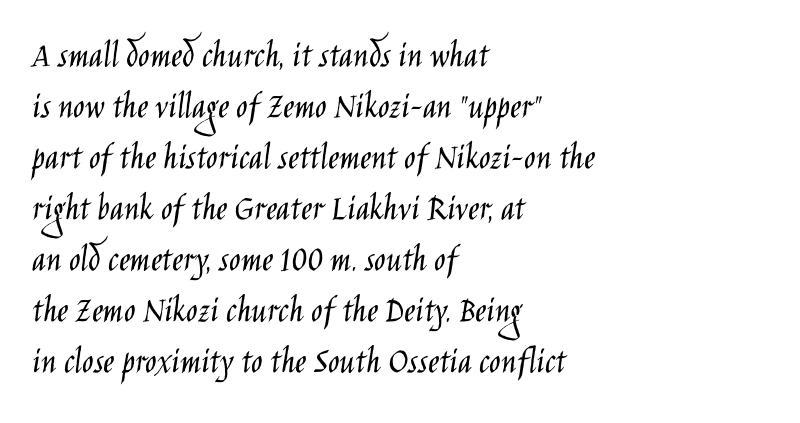
{"serif": "no", "bold": "no", "weight": "light", "width": "condensed", "stroke_contrast": "low", "x_height": "large", "monospaced": "no", "underline": "no", "align": "left", "line_spacing": "normal", "line_spacing_ratio": 1.34, "letter_spacing": "normal", "letter_spacing_em": 0.0, "glyph_px": 38}
